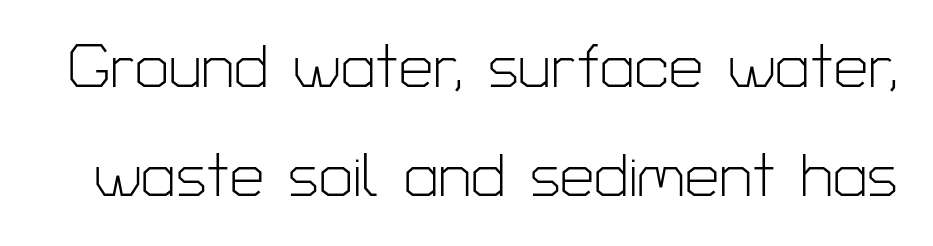
{"serif": "no", "italic": "no", "bold": "no", "weight": "light", "width": "normal", "stroke_contrast": "low", "x_height": "medium", "monospaced": "no", "underline": "no", "line_spacing_ratio": 1.78, "letter_spacing": "normal", "letter_spacing_em": 0.0, "glyph_px": 61}
